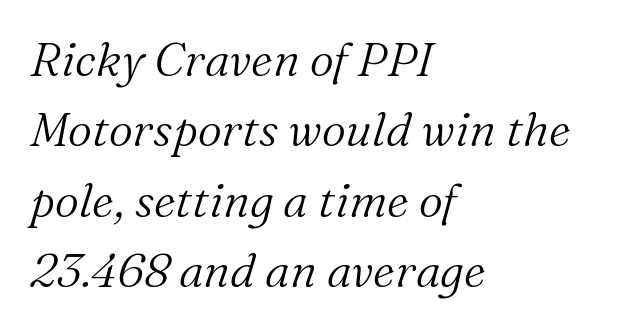
{"serif": "yes", "italic": "yes", "lean": "right", "slant_degrees": 16, "bold": "no", "weight": "light", "width": "normal", "stroke_contrast": "medium", "x_height": "medium", "monospaced": "no", "underline": "no", "align": "left", "line_spacing": "normal", "line_spacing_ratio": 1.5, "letter_spacing": "normal", "letter_spacing_em": 0.0, "glyph_px": 47}
